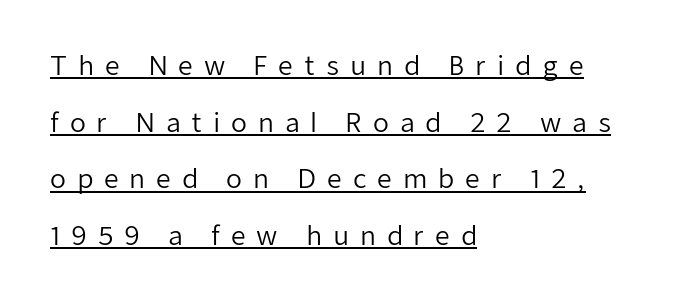
The image shows 26 px text type, upright; set left-aligned, loose line spacing (2.18x), unusually wide letter spacing (+0.41 em), underlined.
